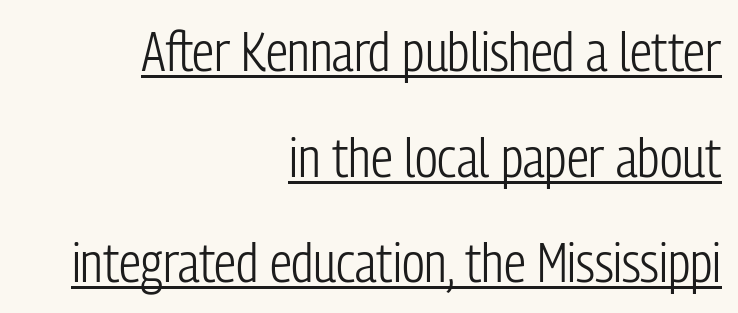
The image shows 55 px light, condensed sans-serif type, upright; set right-aligned, loose line spacing (1.92x), normal letter spacing, underlined; low stroke contrast and a medium x-height.
